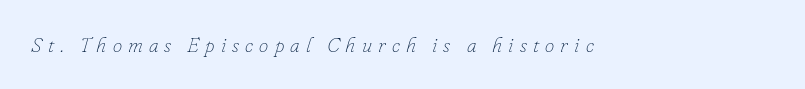
The image shows 21 px text type, italic (leaning right); set unusually wide letter spacing (+0.29 em), not underlined.
